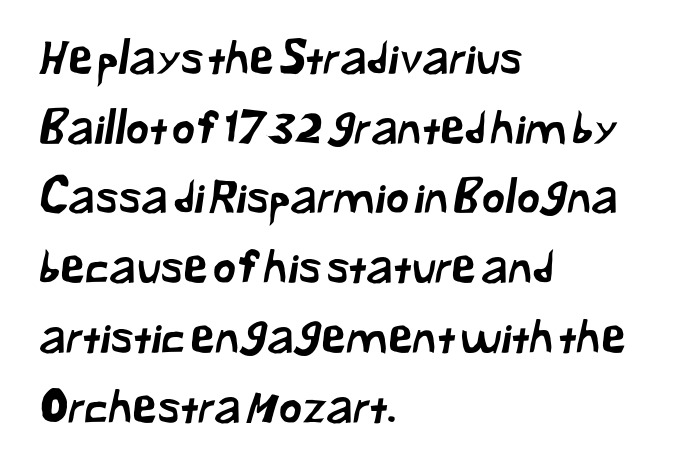
One glance says typical: line gaps are just what's usual. Students, note that the glyphs here touch the page at normal intervals. Anything drawn beneath the words? Only blank space. Visually the block forms a straight wall on the left and a jagged coastline on the right. Spacing verdict: proportional, widths tailored to each character. Observe the absence of serifs on each vertical stroke in this sample.
